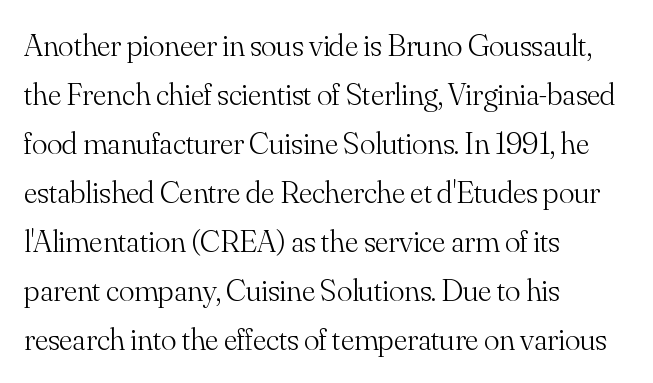
Proportional: the letters do not fall into vertical columns. Unlike italic type, these characters show no tilt at all. The face looks like a standard text weight, possibly lighter. Interline gaps are of average width in this sample. The face used here is rendered with its standard letterfit. Each letter's strokes conclude with small projecting serifs.
